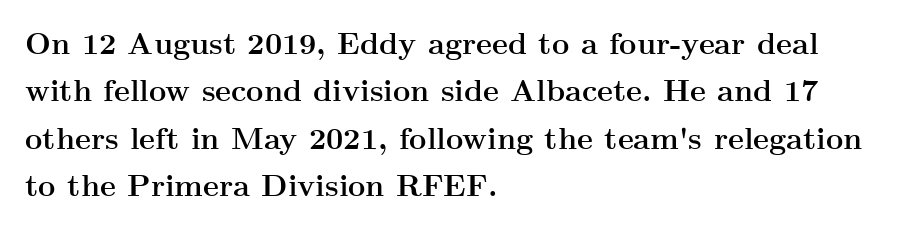
The strip under each line holds only bare page. Line beginnings align vertically; line endings do not. Examine the stroke ends and you'll spot serifs. Compared with typical paragraphs, the rows here are spaced about the same. Do the characters align in a grid? No, the font is proportional.
